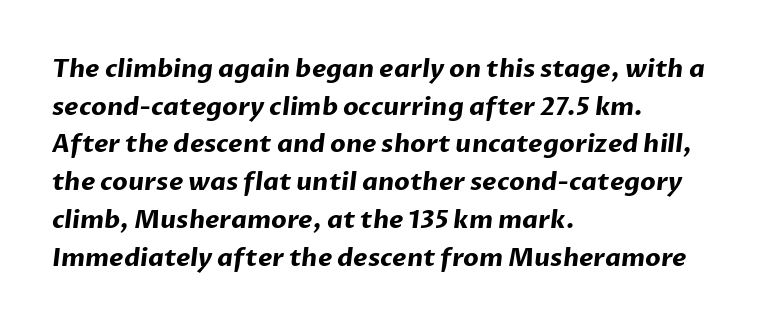
Compared with typical body copy, the letter spacing here is the same. Every row of glyphs begins at an identical x-position on the left. The block of text has a typical density, with ordinary space between rows. The sample has been set heavy, in full bold. Unmarked baselines from the first word to the last.
